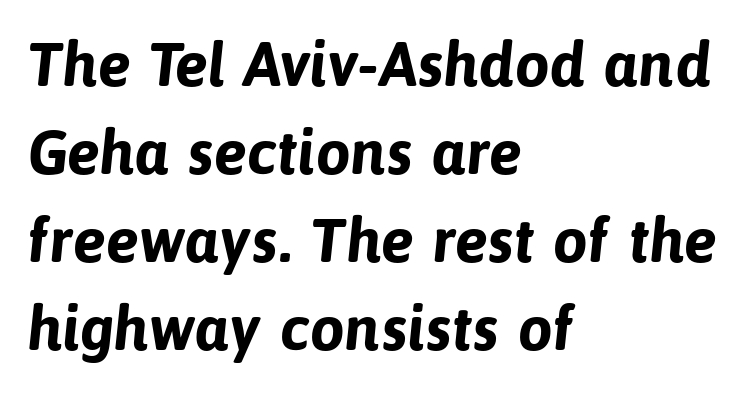
Q: Is the text bold? A: Yes.
Q: Is the typeface a serif or a sans-serif typeface? A: Sans-serif.
Q: Is the text underlined? A: No.
Q: How is the paragraph aligned? A: Left-aligned.
Q: Is the spacing between letters normal or unusually wide? A: Normal.
Q: Is the spacing between lines tight, normal or loose? A: Normal.
Q: Width (condensed, normal, or wide)? A: Normal.
Q: Stroke contrast? A: Low.
Q: x-height? A: Medium.
Q: Monospaced? A: No.
